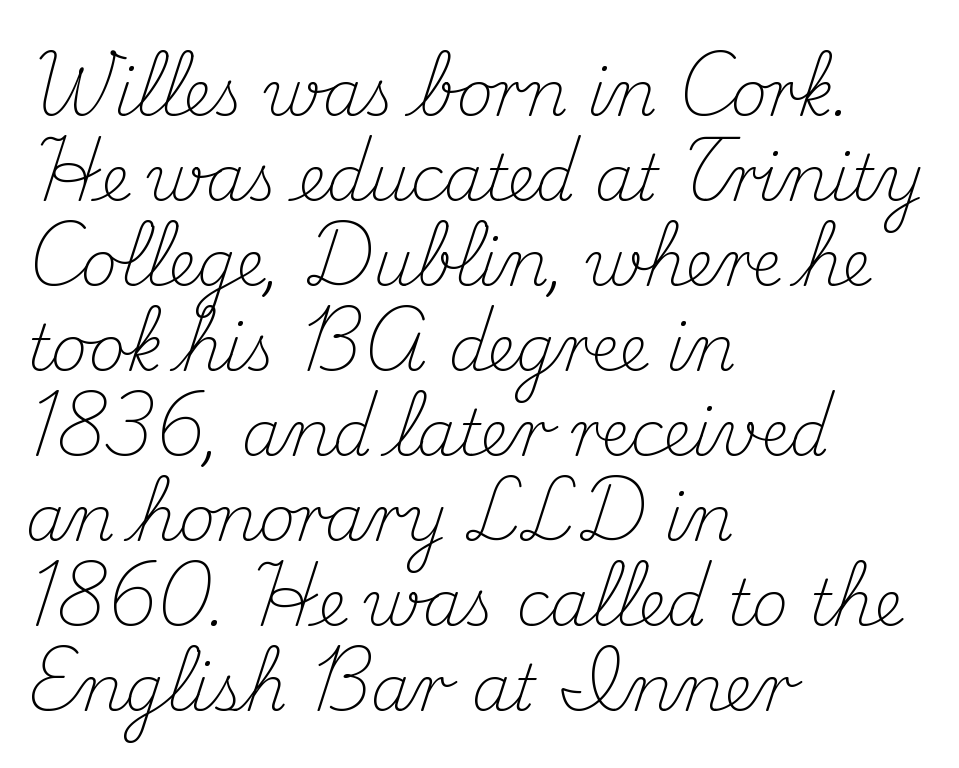
Q: Is the text bold? A: No.
Q: Is the text italic (slanted)? A: Yes.
Q: Is the typeface a serif or a sans-serif typeface? A: Serif.
Q: Is the text underlined? A: No.
Q: How is the paragraph aligned? A: Left-aligned.
Q: Is the spacing between letters normal or unusually wide? A: Normal.
Q: Is the spacing between lines tight, normal or loose? A: Normal.
Q: Width (condensed, normal, or wide)? A: Normal.
Q: Stroke contrast? A: Medium.
Q: x-height? A: Small.
Q: Monospaced? A: No.
